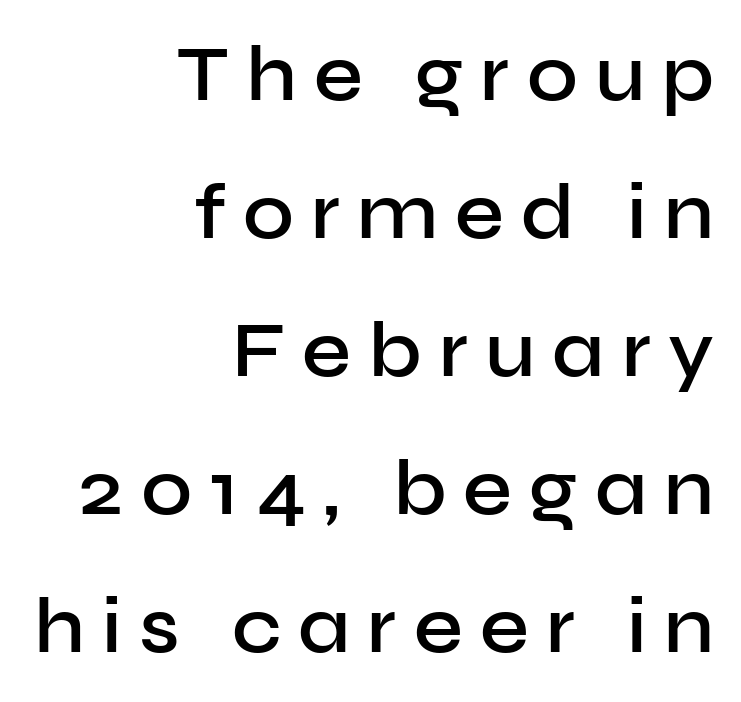
Vertical strokes here are truly vertical. The space directly below the letters is spotless. This sample uses a sans-serif face. Layout note: lines flush right.
